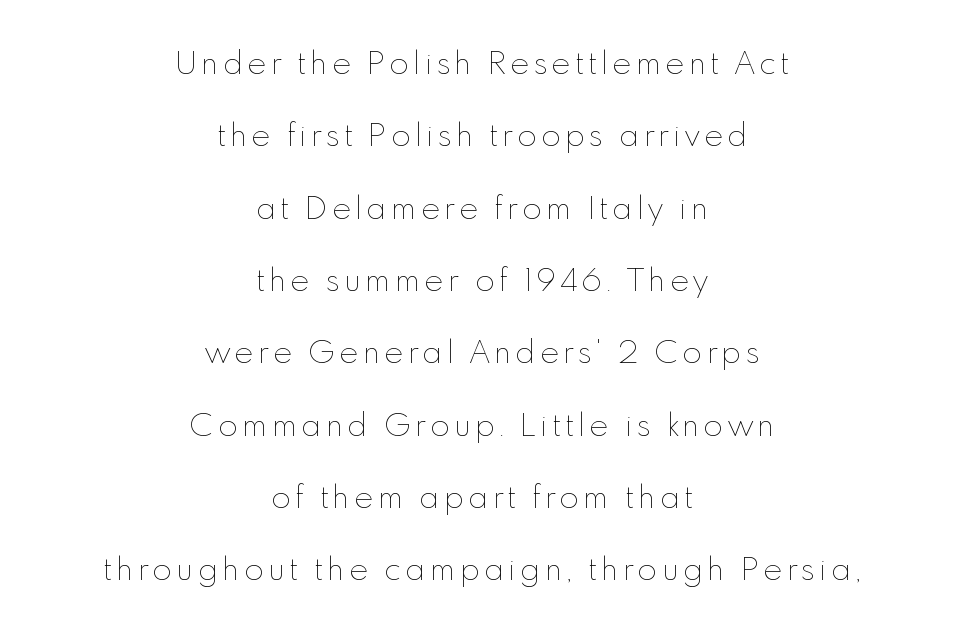
The image shows 32 px thin type, upright; set centered, loose line spacing (2.26x), not underlined; low stroke contrast and a small x-height.
